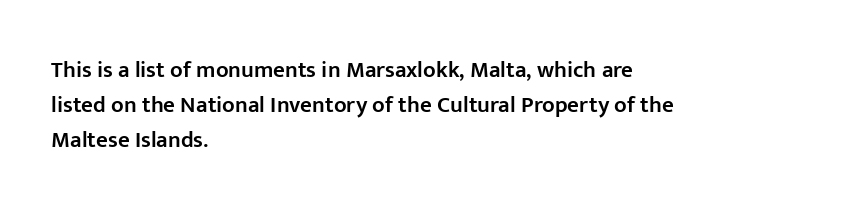
The image shows 23 px text type, upright; set left-aligned, normal line spacing (1.52x), normal letter spacing, not underlined.
